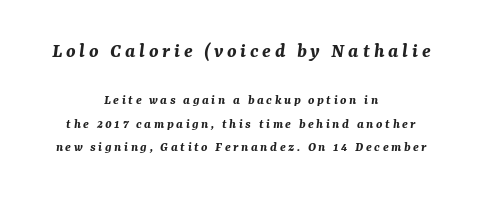
Interline gaps are of average width in this sample. Italic? Definitely — the glyphs are oblique. A dark, heavy texture on the line: the type is bold. Reading down the block, each line starts at a different indent, mirrored at its end.
